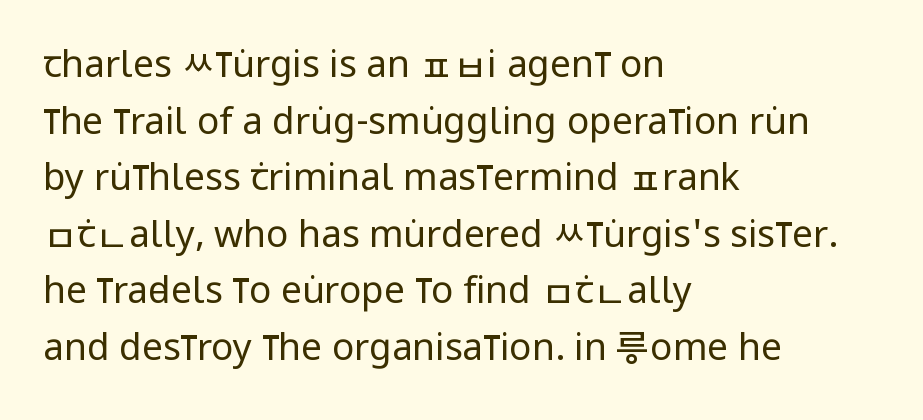
Q: Is the text bold? A: No.
Q: Is the text italic (slanted)? A: No, it is upright.
Q: Is the typeface a serif or a sans-serif typeface? A: Sans-serif.
Q: Is the text underlined? A: No.
Q: How is the paragraph aligned? A: Left-aligned.
Q: Is the spacing between letters normal or unusually wide? A: Normal.
Q: Is the spacing between lines tight, normal or loose? A: Normal.
Q: Width (condensed, normal, or wide)? A: Condensed.
Q: Stroke contrast? A: Low.
Q: x-height? A: Large.
Q: Monospaced? A: No.
